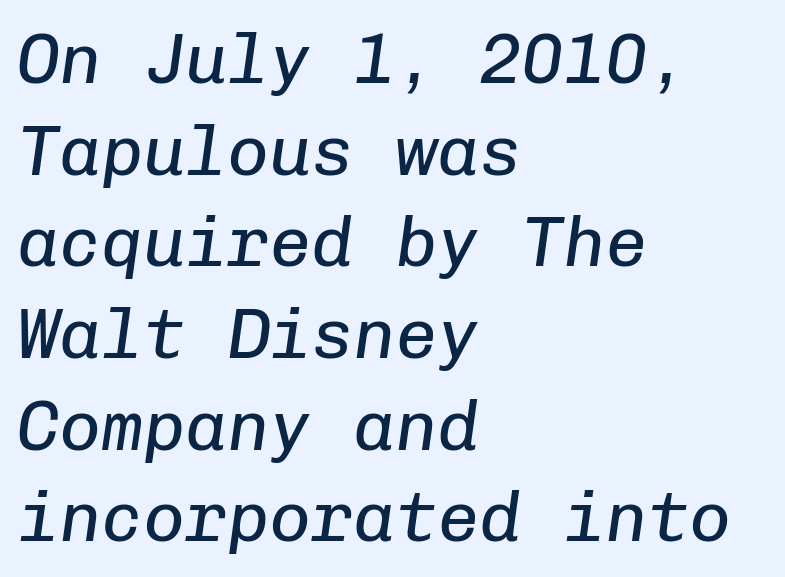
The image shows 70 px regular-weight type, italic (leaning right), monospaced; set left-aligned, normal line spacing (1.31x), normal letter spacing, not underlined; low stroke contrast and a medium x-height.
